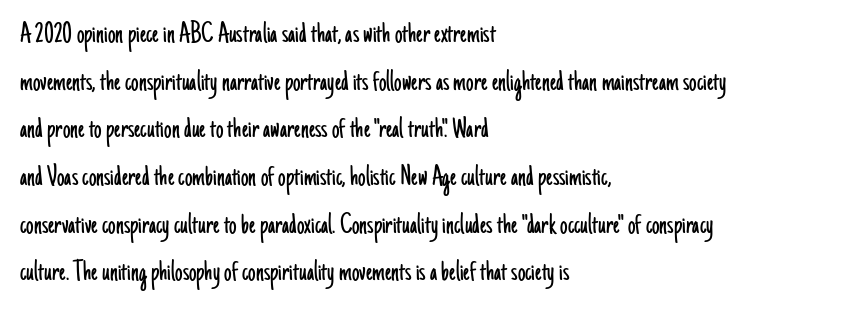
{"serif": "no", "italic": "no", "bold": "no", "weight": "light", "width": "condensed", "stroke_contrast": "low", "x_height": "small", "monospaced": "no", "underline": "no", "align": "left", "line_spacing": "normal", "line_spacing_ratio": 1.59, "letter_spacing": "normal", "letter_spacing_em": 0.0, "glyph_px": 30}
